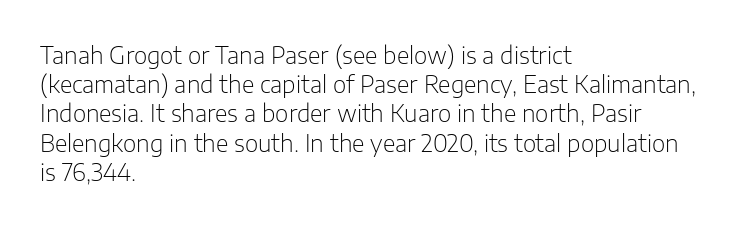
Nothing unusual about the tracking: characters are spaced as the font intends. Caption: multi-line text, flush left, ragged right. How would I describe the line gaps? Plain and ordinary. Unbolded letterforms with no extra heft.
